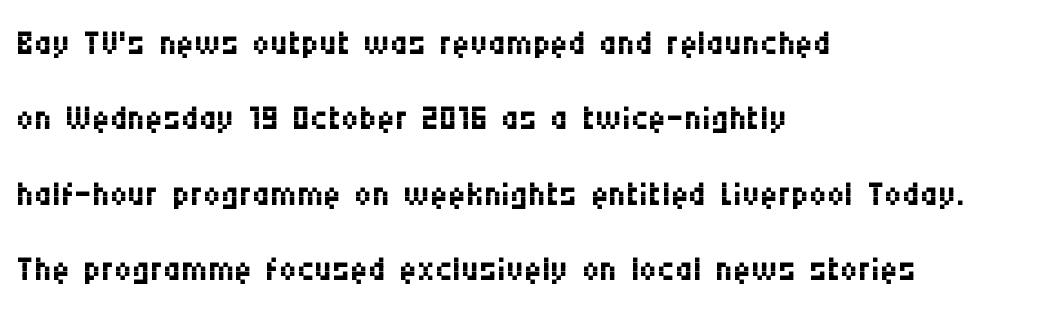
{"serif": "no", "italic": "no", "bold": "no", "weight": "regular", "width": "condensed", "stroke_contrast": "medium", "x_height": "large", "monospaced": "no", "underline": "no", "align": "left", "line_spacing": "normal", "line_spacing_ratio": 1.54, "letter_spacing": "normal", "letter_spacing_em": 0.0, "glyph_px": 49}
